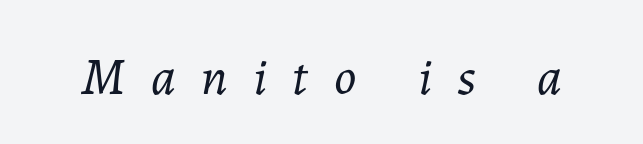
{"italic": "yes", "lean": "right", "slant_degrees": 7, "bold": "no", "weight": "light", "width": "normal", "stroke_contrast": "low", "x_height": "medium", "monospaced": "no", "underline": "no", "letter_spacing": "wide", "letter_spacing_em": 0.49, "glyph_px": 52}
